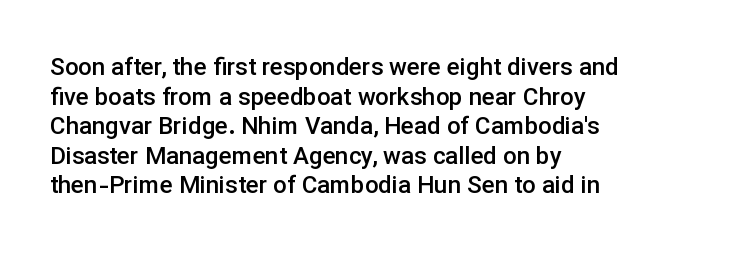
A bare baseline throughout the passage. Compared with a centered layout, this one pins lines to the left instead. This is moderately heavy type, rendered in semibold. The letters sit at their default tracking, neither squeezed nor spread. This sample uses an upright cut, with every glyph sitting square on the baseline.
